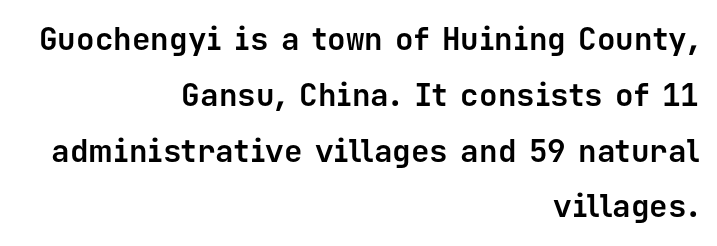
The image shows 31 px bold sans-serif type, upright, monospaced; set right-aligned, line spacing 1.8x, normal letter spacing, not underlined; low stroke contrast and a medium x-height.
